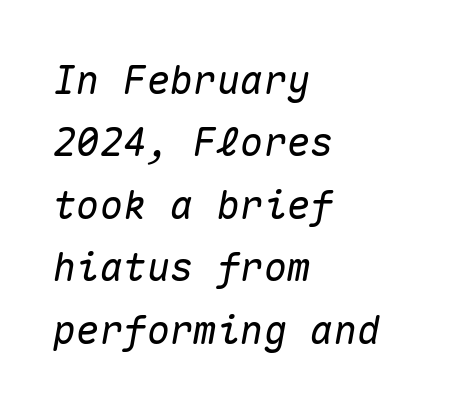
{"italic": "yes", "lean": "right", "slant_degrees": 10, "width": "normal", "stroke_contrast": "medium", "x_height": "medium", "monospaced": "yes", "underline": "no", "align": "left", "line_spacing": "normal", "line_spacing_ratio": 1.6, "letter_spacing": "normal", "letter_spacing_em": 0.0, "glyph_px": 39}
